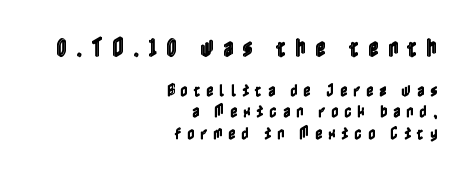
The image shows 21 px text type, upright; set right-aligned, normal line spacing (1.53x), unusually wide letter spacing (+0.42 em), not underlined; the first (top) block is 1.5x larger.
